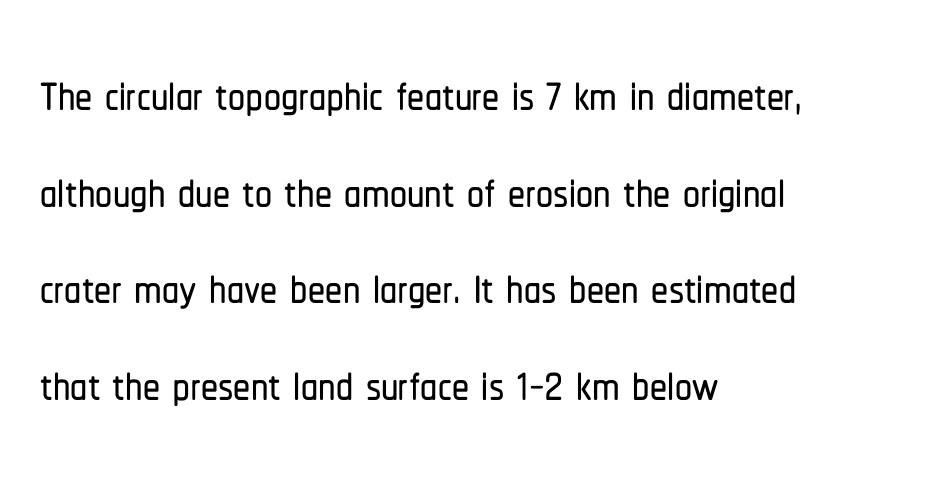
The image shows 68 px condensed sans-serif type, upright; set left-aligned, normal line spacing (1.42x), normal letter spacing, not underlined; low stroke contrast and a medium x-height.
